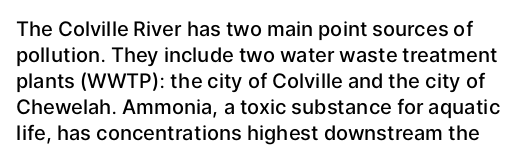
The vertical gap from one line to the next is medium. Summary of weight: moderately heavy, a semibold. Caption: standard tracking, unaltered. Anything drawn beneath the words? Only blank space. Rendered with straight, roman letterforms.
